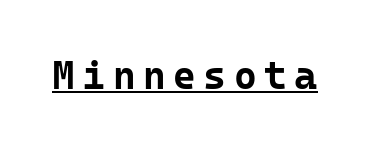
Q: Is the text bold? A: Yes.
Q: Is the text italic (slanted)? A: No, it is upright.
Q: Is the typeface a serif or a sans-serif typeface? A: Sans-serif.
Q: Is the text underlined? A: Yes.
Q: Width (condensed, normal, or wide)? A: Normal.
Q: Stroke contrast? A: Low.
Q: x-height? A: Medium.
Q: Monospaced? A: Yes.
